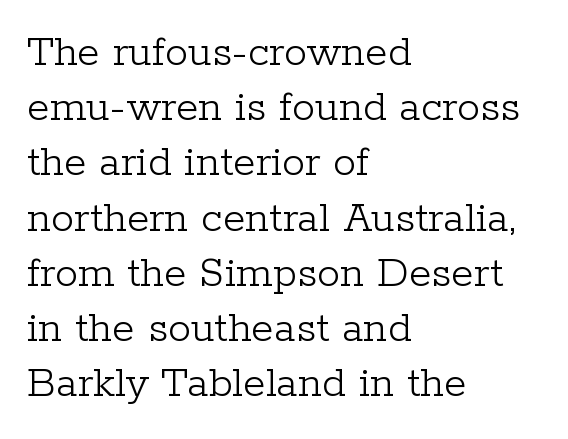
Small tapered or slab feet sit at the stroke ends, so this counts as serif. You can tell it's not italic because the verticals are truly vertical. The paragraph shown leans on its left margin. Letter spacing: default. Here the designer chose a conventional face with non-uniform glyph widths.
